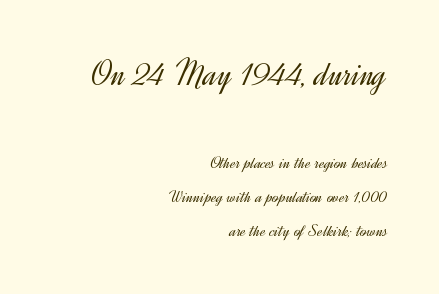
The block sitting higher on the canvas is the one with enlarged characters. Layout note: lines flush right. The cut favours lightness, reaching ordinary text weight at its darkest. Font category for this specimen: sans-serif. The passage shown is not underscored anywhere.
